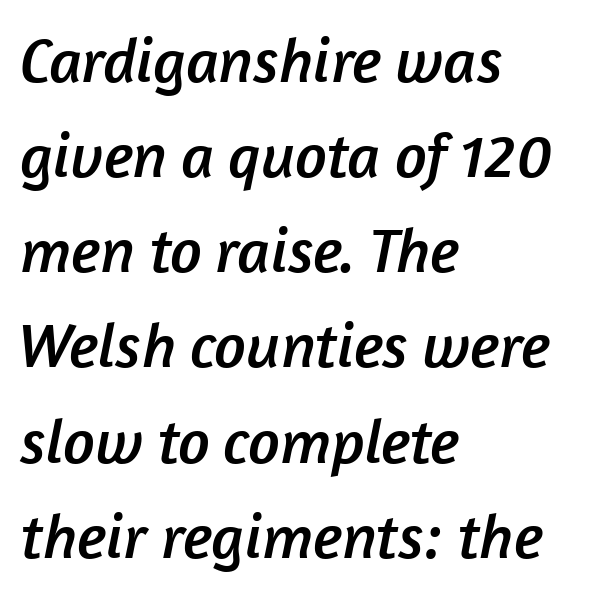
Q: Is the typeface a serif or a sans-serif typeface? A: Sans-serif.
Q: Is the text underlined? A: No.
Q: How is the paragraph aligned? A: Left-aligned.
Q: Is the spacing between letters normal or unusually wide? A: Normal.
Q: Is the spacing between lines tight, normal or loose? A: Normal.
Q: Width (condensed, normal, or wide)? A: Normal.
Q: Stroke contrast? A: Low.
Q: x-height? A: Medium.
Q: Monospaced? A: No.
